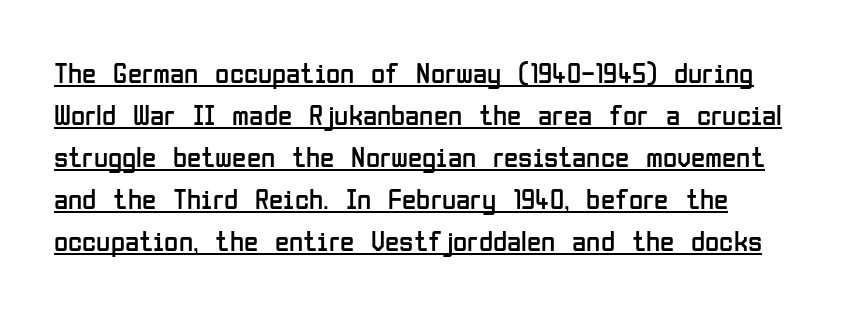
The leading is moderate, giving the passage an even texture. Caption: standard tracking, unaltered. These lines are rendered in a variable-pitch font. In terms of letterform style, serifs are entirely absent.
